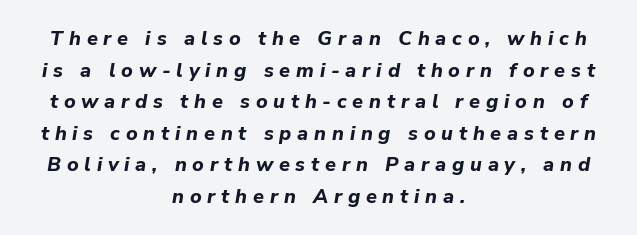
The image shows 20 px bold type, italic (leaning right); set centered, normal line spacing (1.58x), unusually wide letter spacing (+0.29 em), not underlined.
